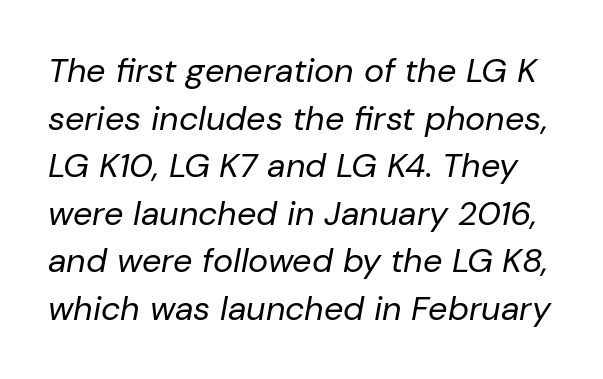
Q: Is the text bold? A: No.
Q: Is the text italic (slanted)? A: Yes, it leans right by about 10 degrees.
Q: Is the text underlined? A: No.
Q: Is the spacing between letters normal or unusually wide? A: Normal.
Q: Is the spacing between lines tight, normal or loose? A: Normal.
Q: Width (condensed, normal, or wide)? A: Normal.
Q: Stroke contrast? A: Low.
Q: x-height? A: Medium.
Q: Monospaced? A: No.
